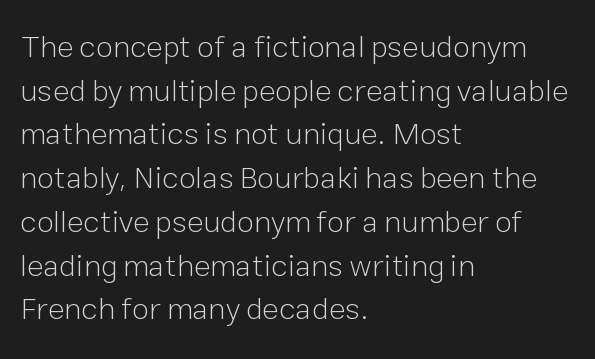
Q: Is the text bold? A: No.
Q: Is the text italic (slanted)? A: No, it is upright.
Q: Is the typeface a serif or a sans-serif typeface? A: Sans-serif.
Q: Is the text underlined? A: No.
Q: How is the paragraph aligned? A: Left-aligned.
Q: Is the spacing between letters normal or unusually wide? A: Normal.
Q: Is the spacing between lines tight, normal or loose? A: Normal.
Q: Width (condensed, normal, or wide)? A: Normal.
Q: Stroke contrast? A: Low.
Q: x-height? A: Medium.
Q: Monospaced? A: No.
